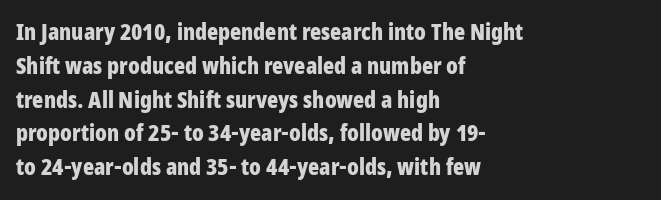
Q: Is the text bold? A: Yes.
Q: Is the text italic (slanted)? A: No, it is upright.
Q: Is the text underlined? A: No.
Q: How is the paragraph aligned? A: Left-aligned.
Q: Is the spacing between letters normal or unusually wide? A: Normal.
Q: Is the spacing between lines tight, normal or loose? A: Normal.
